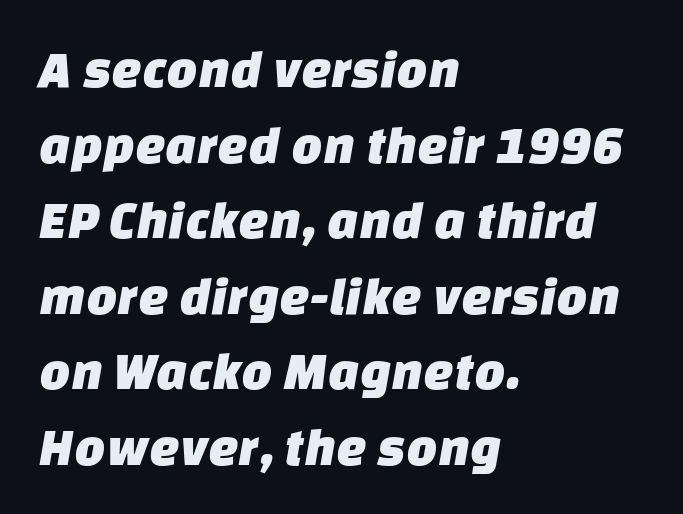
Q: Is the typeface a serif or a sans-serif typeface? A: Sans-serif.
Q: Is the text underlined? A: No.
Q: How is the paragraph aligned? A: Left-aligned.
Q: Is the spacing between letters normal or unusually wide? A: Normal.
Q: Is the spacing between lines tight, normal or loose? A: Normal.
Q: Width (condensed, normal, or wide)? A: Normal.
Q: Stroke contrast? A: Low.
Q: x-height? A: Large.
Q: Monospaced? A: No.
